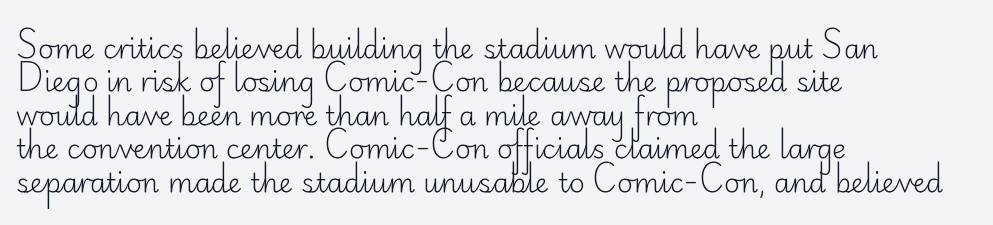
The image shows 27 px text type, upright; set left-aligned, line spacing 1.24x, normal letter spacing, not underlined.
